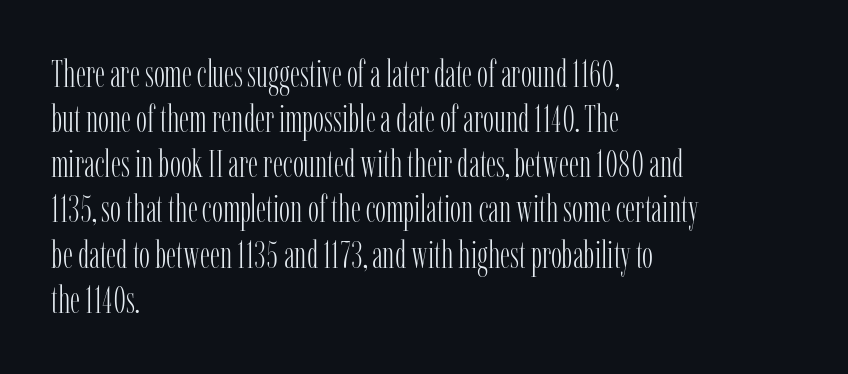
{"serif": "yes", "italic": "no", "bold": "no", "weight": "light", "width": "condensed", "stroke_contrast": "low", "x_height": "medium", "monospaced": "no", "underline": "no", "align": "left", "line_spacing_ratio": 1.22, "letter_spacing": "normal", "letter_spacing_em": 0.0, "glyph_px": 37}
